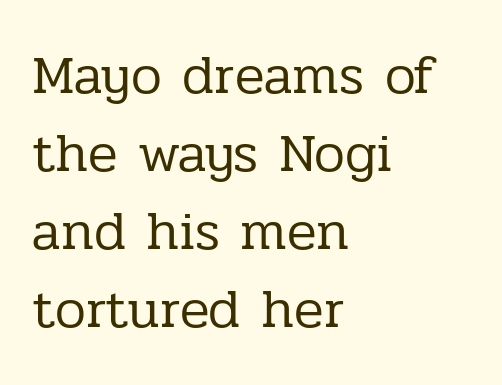
Q: Is the text bold? A: No.
Q: Is the text italic (slanted)? A: No, it is upright.
Q: Is the typeface a serif or a sans-serif typeface? A: Serif.
Q: Is the text underlined? A: No.
Q: How is the paragraph aligned? A: Left-aligned.
Q: Is the spacing between letters normal or unusually wide? A: Normal.
Q: Is the spacing between lines tight, normal or loose? A: Normal.
Q: Width (condensed, normal, or wide)? A: Normal.
Q: Stroke contrast? A: Low.
Q: x-height? A: Medium.
Q: Monospaced? A: No.
